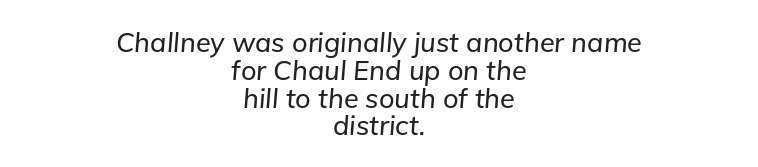
{"italic": "yes", "lean": "right", "slant_degrees": 5, "underline": "no", "align": "center", "line_spacing": "tight", "line_spacing_ratio": 1.03, "letter_spacing": "normal", "letter_spacing_em": 0.0, "glyph_px": 27}
